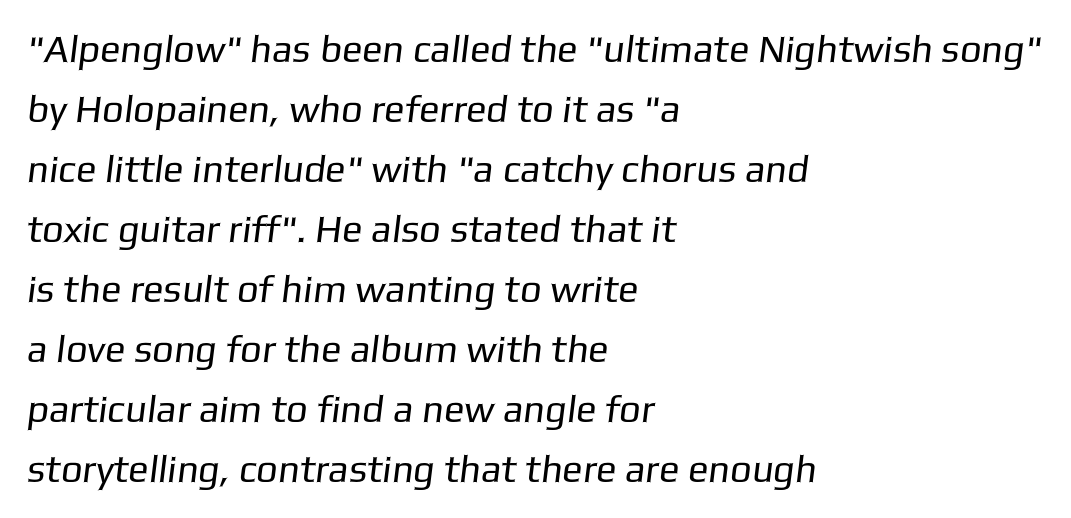
The type family on display is of the sans-serif kind. A typesetter would call this proportional, since set widths differ per character. Anything drawn beneath the words? Only blank space. Baseline-to-baseline distance is the conventional proportion of letter height. The horizontal fit of the characters is conventional and even.
